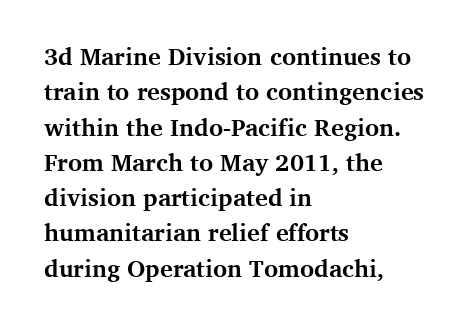
The baseline area is clear. Rendered with straight, roman letterforms. The face used here has the dense, thick strokes of a bold. One-word summary of the alignment: left.
